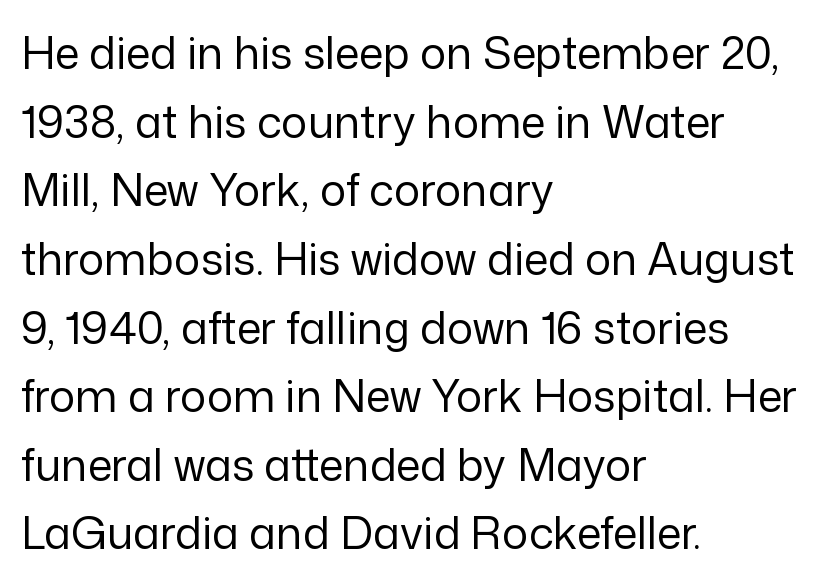
{"serif": "no", "italic": "no", "bold": "no", "weight": "regular", "width": "normal", "stroke_contrast": "low", "x_height": "medium", "monospaced": "no", "underline": "no", "align": "left", "line_spacing": "normal", "line_spacing_ratio": 1.56, "letter_spacing": "normal", "letter_spacing_em": 0.0, "glyph_px": 44}
